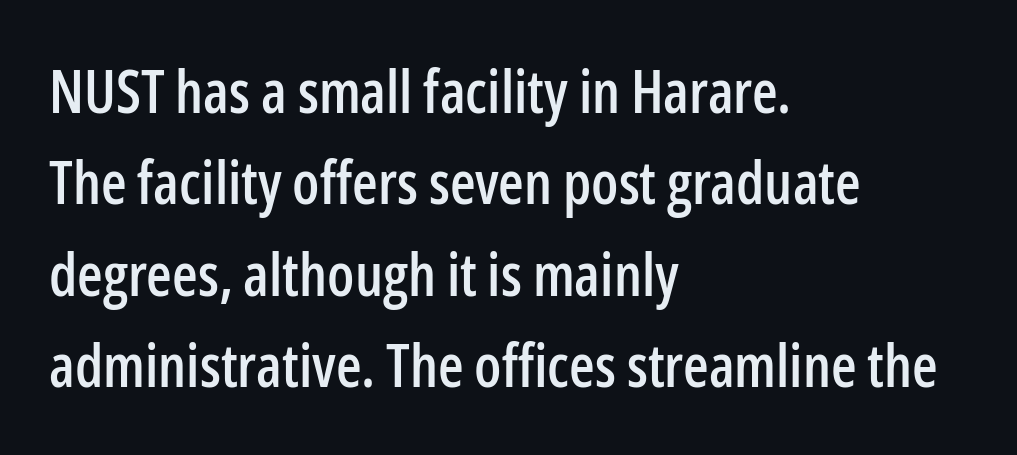
{"serif": "no", "italic": "no", "width": "condensed", "stroke_contrast": "low", "x_height": "medium", "monospaced": "no", "underline": "no", "align": "left", "line_spacing": "normal", "line_spacing_ratio": 1.55, "letter_spacing": "normal", "letter_spacing_em": 0.0, "glyph_px": 59}
